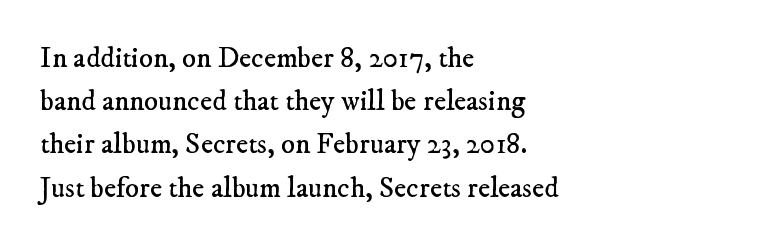
Q: Is the text bold? A: No.
Q: Is the typeface a serif or a sans-serif typeface? A: Serif.
Q: Is the text underlined? A: No.
Q: How is the paragraph aligned? A: Left-aligned.
Q: Is the spacing between letters normal or unusually wide? A: Normal.
Q: Is the spacing between lines tight, normal or loose? A: Normal.
Q: Width (condensed, normal, or wide)? A: Normal.
Q: Stroke contrast? A: Low.
Q: x-height? A: Small.
Q: Monospaced? A: No.
